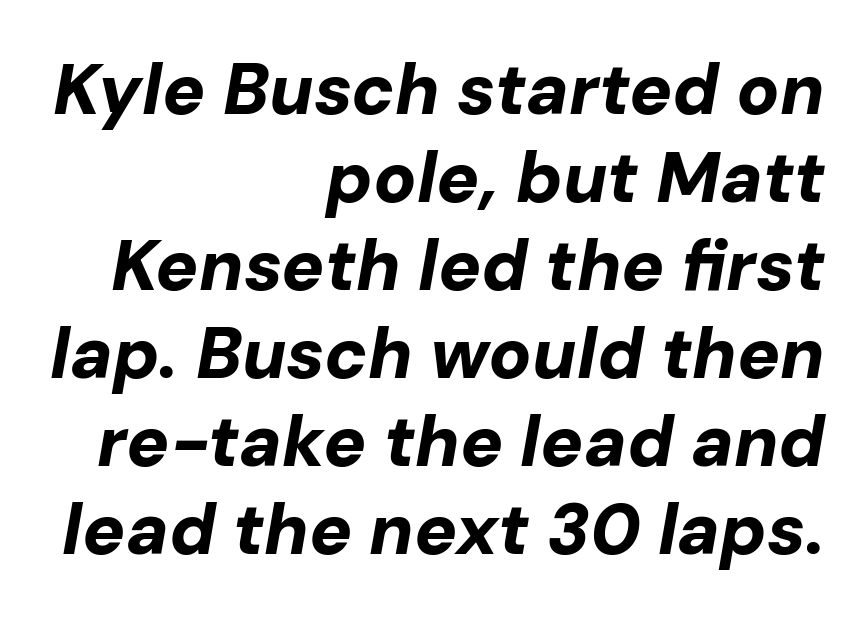
The face used here is rendered with its standard letterfit. You could not count columns in this text — the font is proportionally spaced. Compared with ordinary roman type, these characters are visibly tilted. Quick note: underline off. The rendering uses a bold face; every stroke is thick and dark. These lines are set flush right with a ragged left edge.
